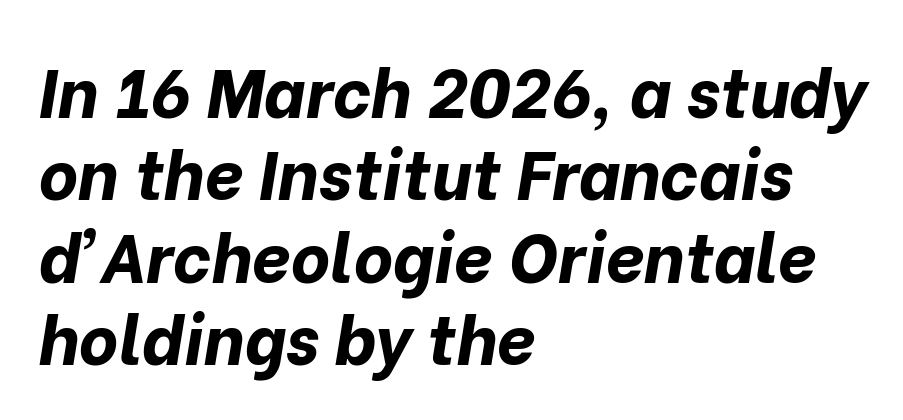
Chunky letters — that's bold for sure. Each letter keeps its own natural width here, so spacing adapts to shape. There's an unmistakable incline to the writing here. Inter-character spacing is left at the font's built-in metrics.
